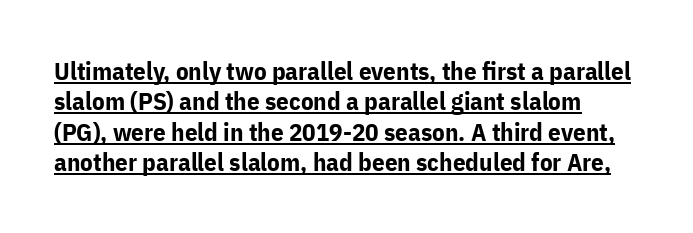
Q: Is the text bold? A: Yes.
Q: Is the text italic (slanted)? A: No, it is upright.
Q: Is the text underlined? A: Yes.
Q: Is the spacing between letters normal or unusually wide? A: Normal.
